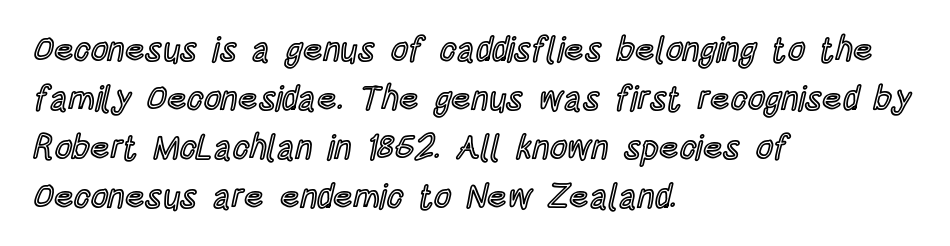
{"width": "condensed", "x_height": "large", "monospaced": "no", "underline": "no", "align": "left", "line_spacing": "normal", "line_spacing_ratio": 1.44, "letter_spacing": "normal", "letter_spacing_em": 0.0, "glyph_px": 34}
